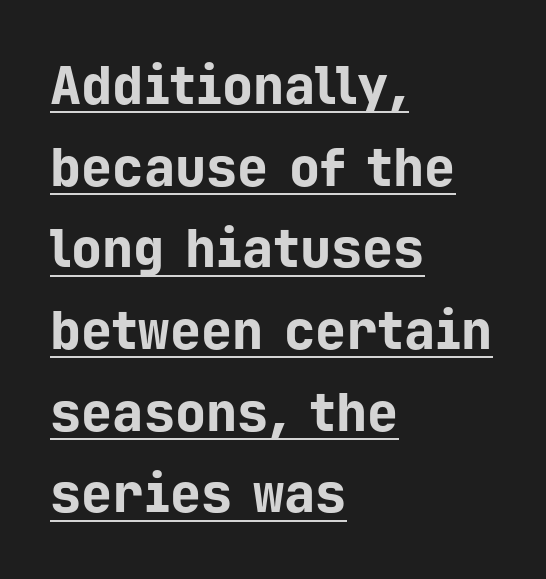
The image shows 52 px bold sans-serif type, upright, monospaced; set left-aligned, normal line spacing (1.57x), normal letter spacing, underlined; low stroke contrast and a medium x-height.
